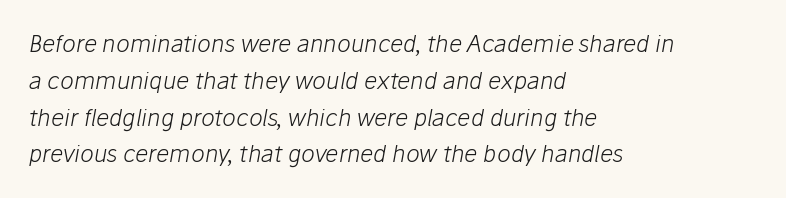
Q: Is the text bold? A: No.
Q: Is the text italic (slanted)? A: Yes, it leans right by about 10 degrees.
Q: Is the text underlined? A: No.
Q: How is the paragraph aligned? A: Left-aligned.
Q: Is the spacing between letters normal or unusually wide? A: Normal.
Q: Is the spacing between lines tight, normal or loose? A: Normal.
